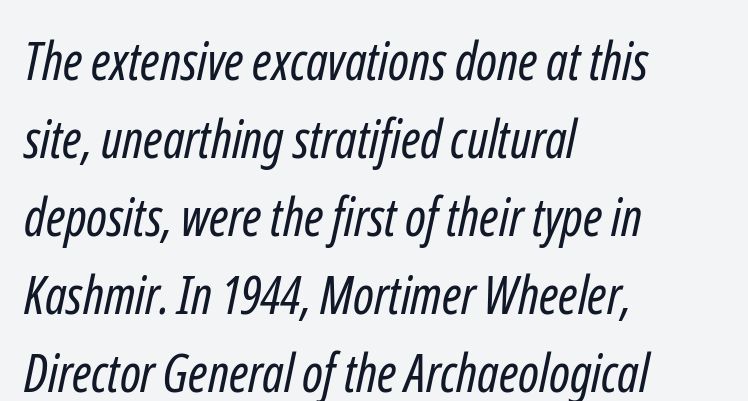
Q: Is the text bold? A: No.
Q: Is the typeface a serif or a sans-serif typeface? A: Sans-serif.
Q: Is the text underlined? A: No.
Q: How is the paragraph aligned? A: Left-aligned.
Q: Is the spacing between letters normal or unusually wide? A: Normal.
Q: Is the spacing between lines tight, normal or loose? A: Normal.
Q: Width (condensed, normal, or wide)? A: Condensed.
Q: Stroke contrast? A: Low.
Q: x-height? A: Medium.
Q: Monospaced? A: No.
